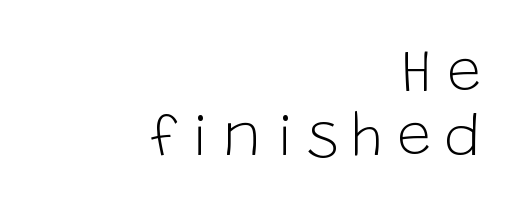
Q: Is the text bold? A: No.
Q: Is the text italic (slanted)? A: No, it is upright.
Q: Is the typeface a serif or a sans-serif typeface? A: Sans-serif.
Q: Is the text underlined? A: No.
Q: How is the paragraph aligned? A: Right-aligned.
Q: Is the spacing between letters normal or unusually wide? A: Unusually wide.
Q: Is the spacing between lines tight, normal or loose? A: Tight.
Q: Width (condensed, normal, or wide)? A: Normal.
Q: Stroke contrast? A: Low.
Q: x-height? A: Large.
Q: Monospaced? A: No.
